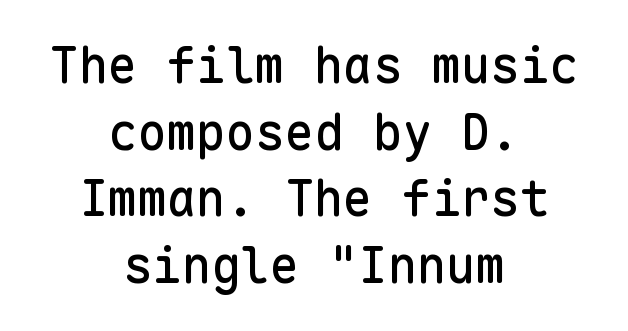
The vertical gap from one line to the next is medium. The font family rendered here belongs to the sans-serif group. Leftover space on each line is divided equally before and after the words. Beneath every word, the page is bare.
